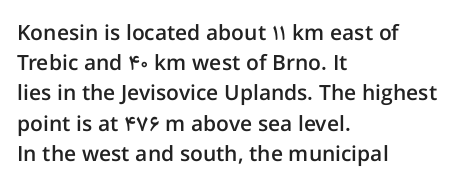
Vertical spacing — default. These lines stack with their left ends in a neat column. A typesetter would mark this as roman, not italic. Only glyphs here, with clear space below each row. What stands out about the letter spacing? Nothing — it is the standard amount.
